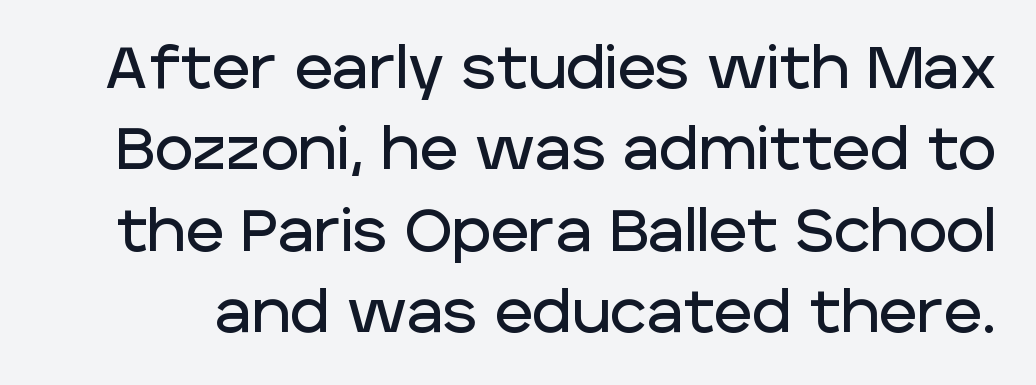
The image shows 59 px sans-serif type, upright; set normal line spacing (1.38x), normal letter spacing, not underlined; low stroke contrast and a large x-height.
